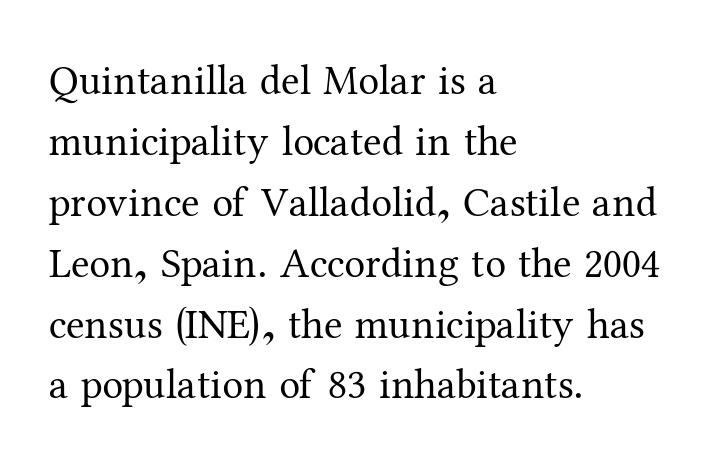
Vertical spacing — default. The type sits square on the baseline with zero lean. Counters stay open thanks to moderate or lighter strokes. In CSS terms this would be text-align: left.
